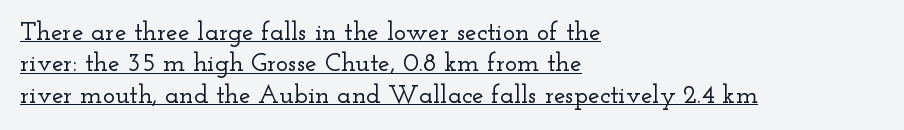
The typesetter chose a ragged-right arrangement here. Posture: upright roman. Notice how a bar underscores the lettering throughout. Default kerning and tracking; the words read as compact shapes.
